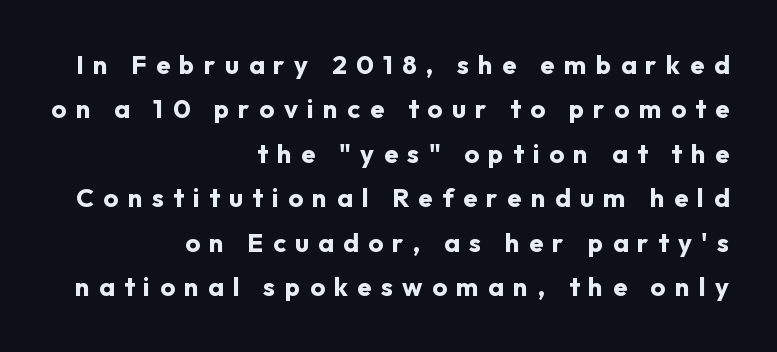
Q: Is the text bold? A: Yes.
Q: Is the text italic (slanted)? A: No, it is upright.
Q: Is the text underlined? A: No.
Q: How is the paragraph aligned? A: Right-aligned.
Q: Is the spacing between letters normal or unusually wide? A: Unusually wide.
